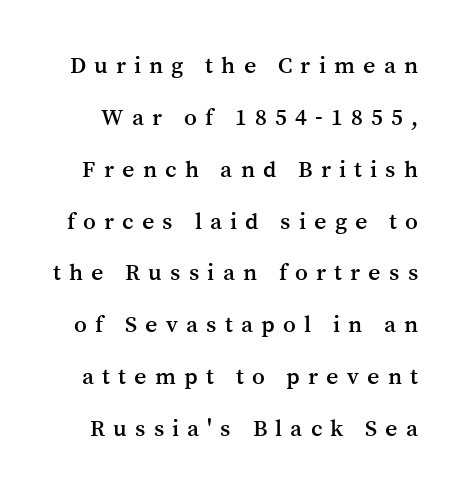
{"italic": "no", "underline": "no", "line_spacing": "loose", "line_spacing_ratio": 2.16, "letter_spacing": "wide", "letter_spacing_em": 0.34, "glyph_px": 24}
